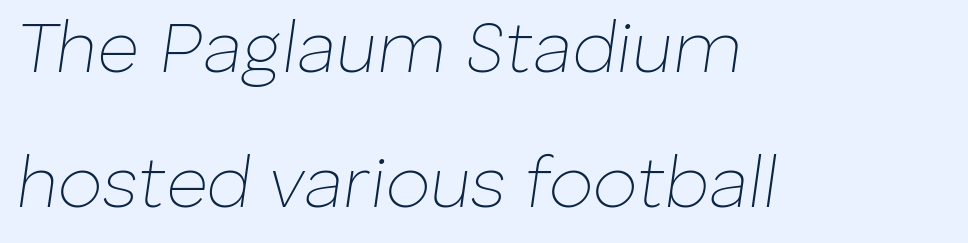
The image shows 72 px thin type, italic (leaning right); set left-aligned, line spacing 1.88x, normal letter spacing, not underlined; low stroke contrast and a medium x-height.
